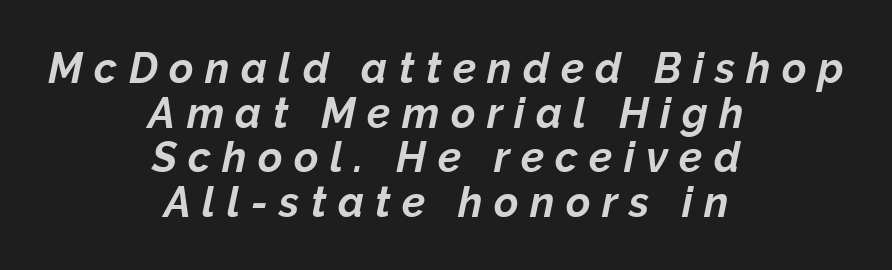
What stands out about the letter spacing? Its width — letters are far apart. The typography opts for an oblique posture over an upright one. A full-strength bold gives these letters their thick strokes. Plain, unruled lines of type. Looks like regular typesetting: each glyph gets only the width it needs. In CSS terms this would be text-align: center.
